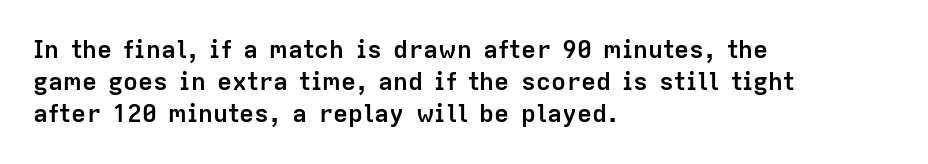
The image shows 25 px bold type, upright; set left-aligned, normal line spacing (1.29x), normal letter spacing, not underlined.
